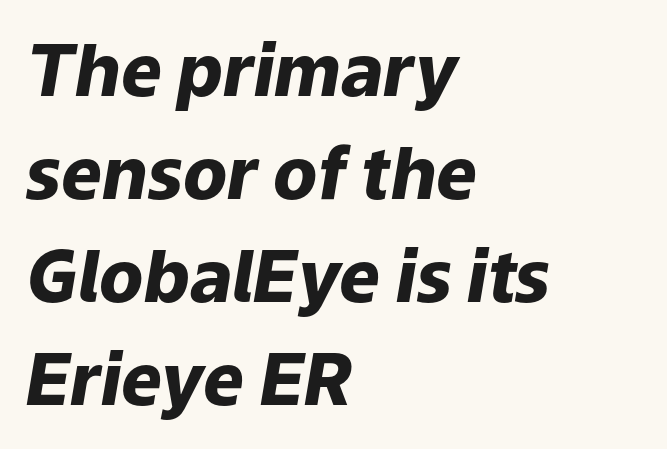
Each new line begins a customary step beneath the previous one. If you drew a ruler down the left edge, every line would touch it. The text carries the slant typical of an italic or oblique font. Glyph-to-glyph distance matches everyday printed text. Summary of weight: heavy, a full bold. Decoration check: the copy has no underline.
